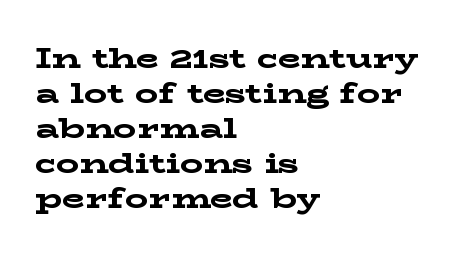
Q: Is the text bold? A: Yes.
Q: Is the text italic (slanted)? A: No, it is upright.
Q: Is the typeface a serif or a sans-serif typeface? A: Serif.
Q: Is the text underlined? A: No.
Q: How is the paragraph aligned? A: Left-aligned.
Q: Is the spacing between letters normal or unusually wide? A: Normal.
Q: Width (condensed, normal, or wide)? A: Wide.
Q: Stroke contrast? A: Low.
Q: x-height? A: Medium.
Q: Monospaced? A: No.
